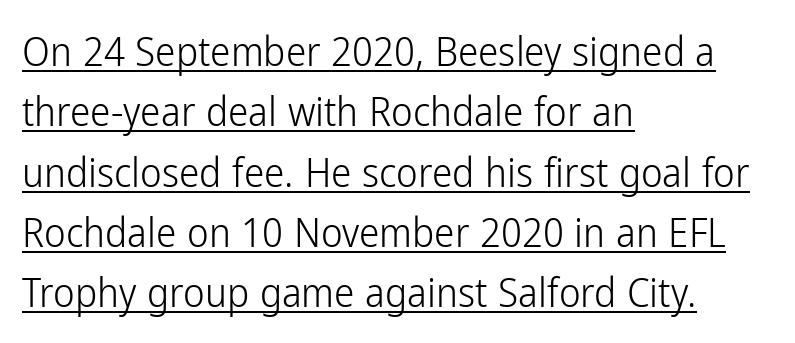
{"serif": "no", "italic": "no", "bold": "no", "weight": "light", "width": "condensed", "stroke_contrast": "low", "x_height": "medium", "monospaced": "no", "underline": "yes", "align": "left", "line_spacing": "normal", "line_spacing_ratio": 1.47, "letter_spacing": "normal", "letter_spacing_em": 0.0, "glyph_px": 41}
